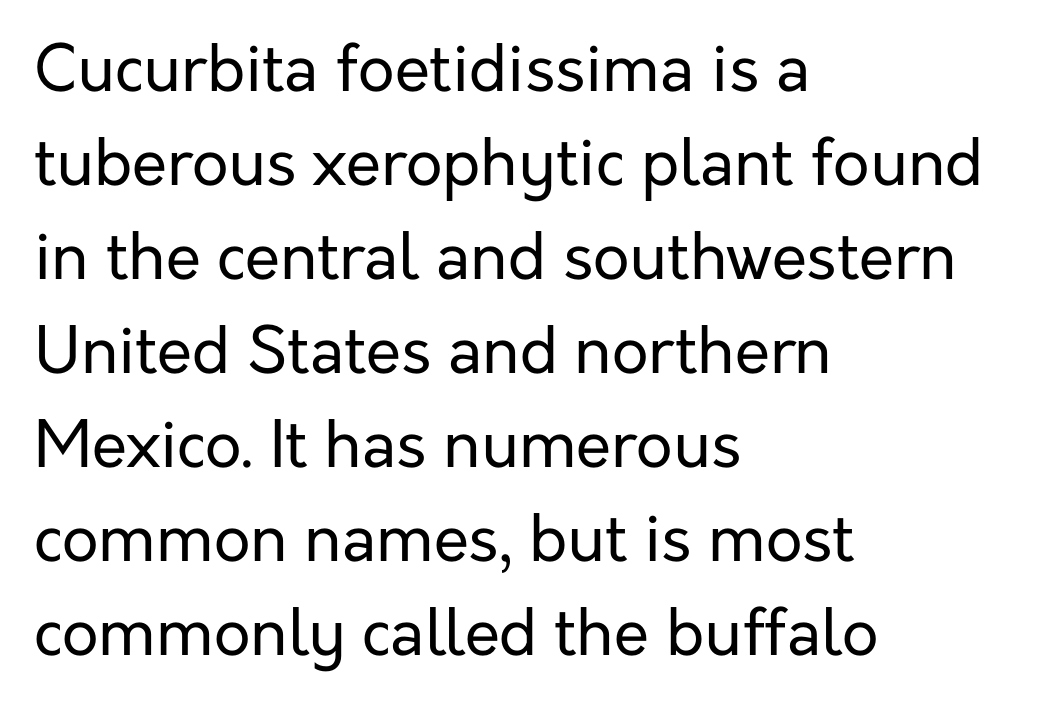
Q: Is the text bold? A: No.
Q: Is the text italic (slanted)? A: No, it is upright.
Q: Is the typeface a serif or a sans-serif typeface? A: Sans-serif.
Q: Is the text underlined? A: No.
Q: How is the paragraph aligned? A: Left-aligned.
Q: Is the spacing between letters normal or unusually wide? A: Normal.
Q: Is the spacing between lines tight, normal or loose? A: Normal.
Q: Width (condensed, normal, or wide)? A: Normal.
Q: Stroke contrast? A: Low.
Q: x-height? A: Medium.
Q: Monospaced? A: No.
